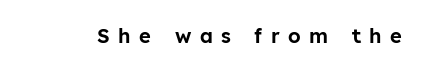
Q: Is the text italic (slanted)? A: No, it is upright.
Q: Is the text underlined? A: No.
Q: Is the spacing between letters normal or unusually wide? A: Unusually wide.
